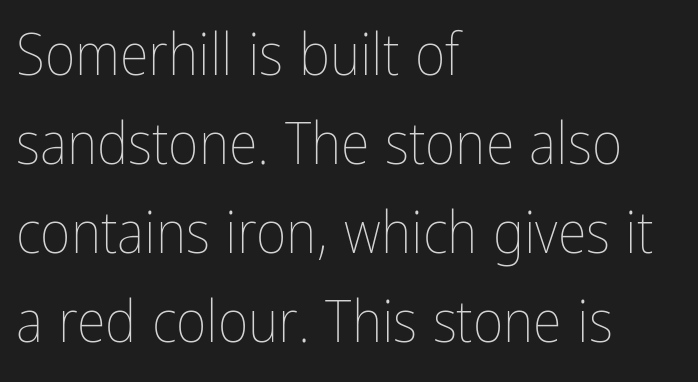
Q: Is the text bold? A: No.
Q: Is the text italic (slanted)? A: No, it is upright.
Q: Is the text underlined? A: No.
Q: How is the paragraph aligned? A: Left-aligned.
Q: Is the spacing between letters normal or unusually wide? A: Normal.
Q: Is the spacing between lines tight, normal or loose? A: Normal.
Q: Width (condensed, normal, or wide)? A: Condensed.
Q: Stroke contrast? A: Low.
Q: x-height? A: Medium.
Q: Monospaced? A: No.
